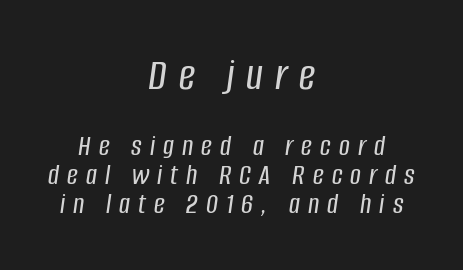
The image shows 45 px condensed type, italic (leaning right); set centered, tight line spacing (0.97x), unusually wide letter spacing (+0.27 em), not underlined; the first (top) block is 1.5x larger; low stroke contrast and a large x-height.
